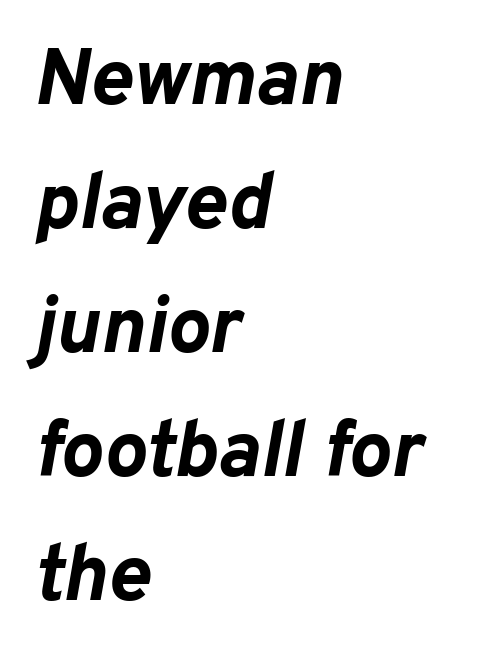
{"italic": "yes", "lean": "right", "slant_degrees": 10, "bold": "yes", "weight": "bold", "width": "normal", "stroke_contrast": "low", "x_height": "medium", "monospaced": "no", "underline": "no", "align": "left", "line_spacing": "normal", "line_spacing_ratio": 1.55, "letter_spacing": "normal", "letter_spacing_em": 0.0, "glyph_px": 80}
